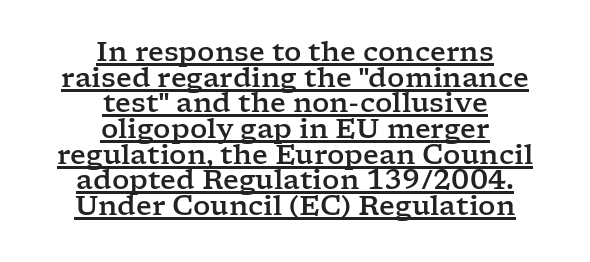
The image shows 27 px text type, upright; set centered, tight line spacing (0.95x), normal letter spacing, underlined.
